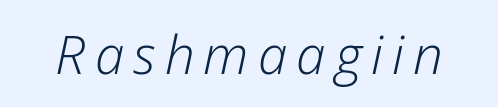
Q: Is the text bold? A: No.
Q: Is the text italic (slanted)? A: Yes, it leans right by about 12 degrees.
Q: Is the text underlined? A: No.
Q: Width (condensed, normal, or wide)? A: Normal.
Q: Stroke contrast? A: Low.
Q: x-height? A: Medium.
Q: Monospaced? A: No.
